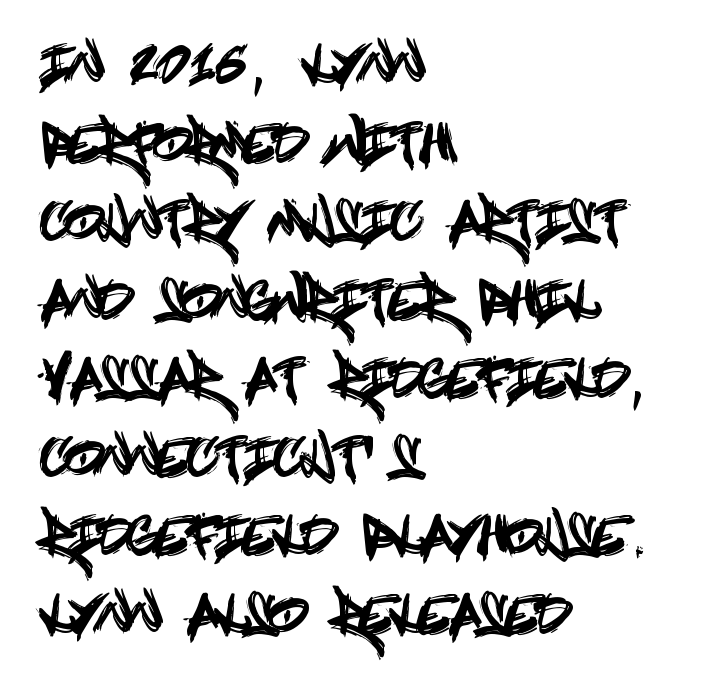
Which margin do the lines hug? The left one — the right edge is uneven. Between one letter and the next there's only the usual sliver of space. This rendering employs a face without finishing strokes, i.e., a sans-serif. The zone under the glyphs is completely vacant.
